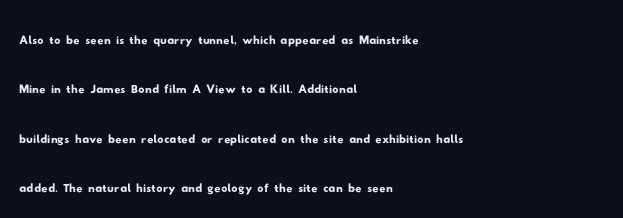
These lines are set flush left with a ragged right edge. You could not count columns in this text — the font is proportionally spaced. Evenly set lines give the paragraph a standard silhouette. The typeface chosen for these lines omits serifs. Words appear dense and cohesive because spacing is normal. Letters rest on an invisible, unmarked baseline.
